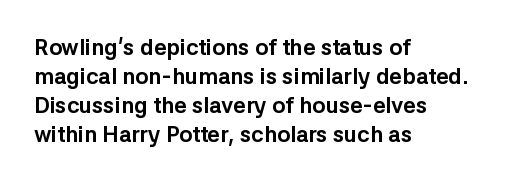
I'd describe the lettering as bold — thick and assertive. Line starts are locked; line ends wander. Nope, not italic — everything's standing straight. Only glyphs here, with clear space below each row.
